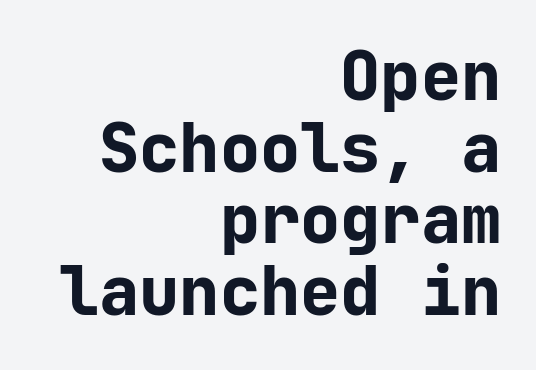
The image shows 67 px bold sans-serif type, upright, monospaced; set right-aligned, tight line spacing (1.07x), normal letter spacing, not underlined; low stroke contrast and a medium x-height.
